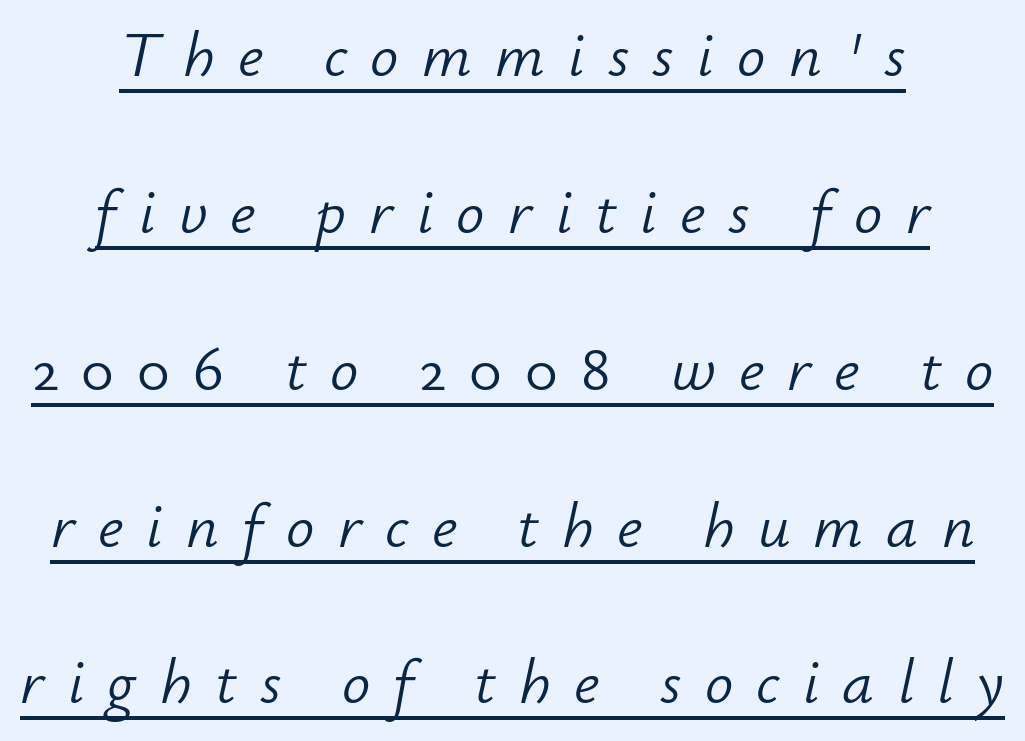
The image shows 63 px light type, italic (leaning right); set centered, loose line spacing (2.49x), unusually wide letter spacing (+0.37 em), underlined; low stroke contrast and a small x-height.
